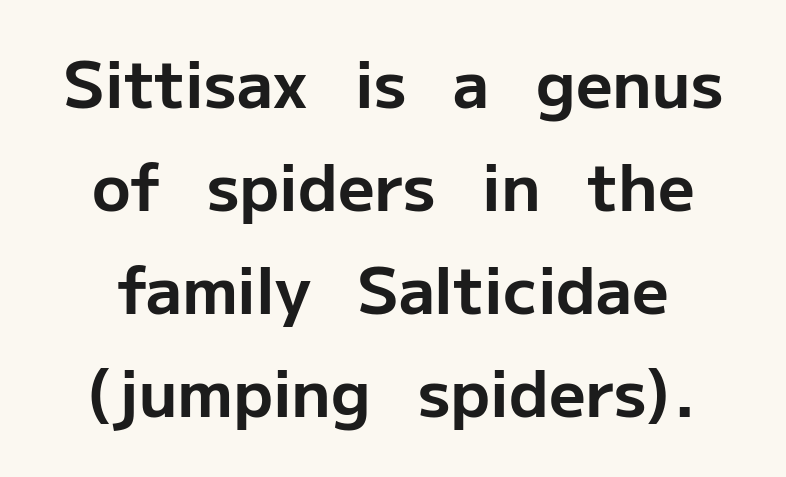
The image shows 64 px bold sans-serif type, upright; set normal line spacing (1.61x), normal letter spacing, not underlined; low stroke contrast and a medium x-height.
